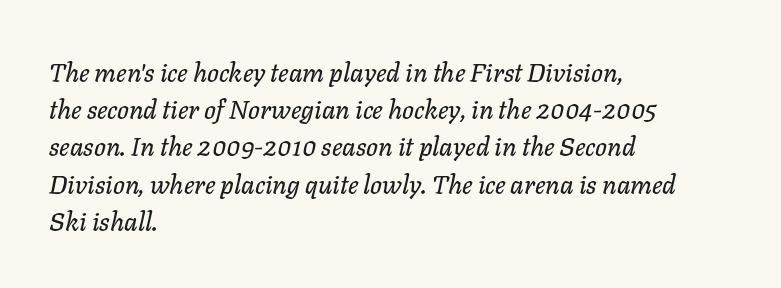
{"italic": "yes", "lean": "right", "slant_degrees": 11, "underline": "no", "align": "left", "line_spacing": "normal", "line_spacing_ratio": 1.43, "letter_spacing": "normal", "letter_spacing_em": 0.0, "glyph_px": 26}
